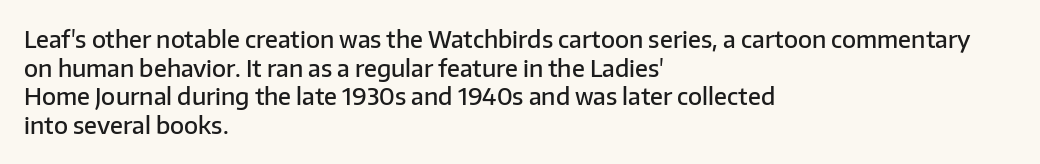
Q: Is the text bold? A: Semi-bold.
Q: Is the text italic (slanted)? A: No, it is upright.
Q: Is the text underlined? A: No.
Q: How is the paragraph aligned? A: Left-aligned.
Q: Is the spacing between letters normal or unusually wide? A: Normal.
